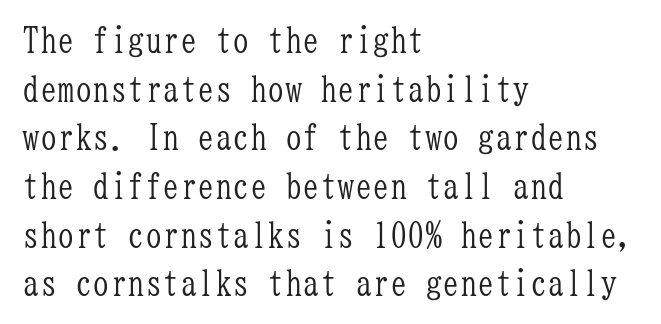
Which margin do the lines hug? The left one — the right edge is uneven. Is there any slant? The stems are plumb. The strokes are not fattened; the text isn't bold. Do the characters align in a grid? Yes, the font is monospaced.
